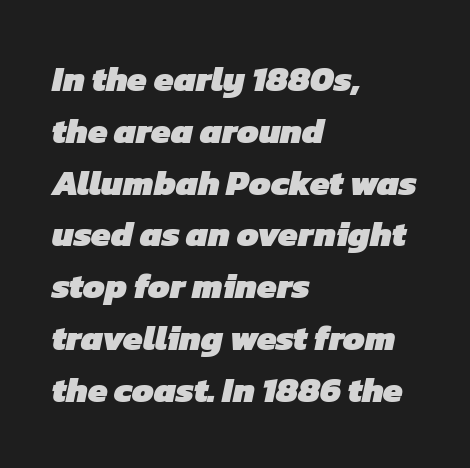
Q: Is the text bold? A: Yes.
Q: Is the typeface a serif or a sans-serif typeface? A: Sans-serif.
Q: Is the text underlined? A: No.
Q: How is the paragraph aligned? A: Left-aligned.
Q: Is the spacing between letters normal or unusually wide? A: Normal.
Q: Is the spacing between lines tight, normal or loose? A: Normal.
Q: Width (condensed, normal, or wide)? A: Normal.
Q: Stroke contrast? A: Low.
Q: x-height? A: Medium.
Q: Monospaced? A: No.
